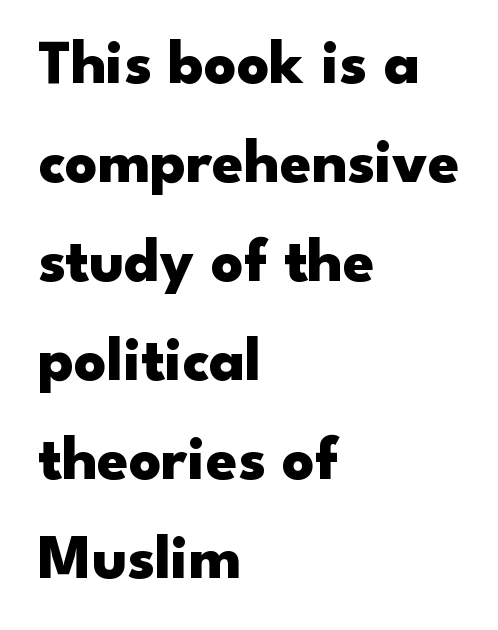
The letters stand straight up with perfectly vertical stems. This sample has the flowing, uneven cadence of proportional lettering. Unlike a traditional serif, this face leaves its strokes unadorned. The rendering anchors every line to the left-hand side.
